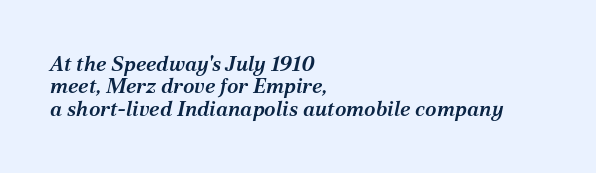
Q: Is the text bold? A: Semi-bold.
Q: Is the text italic (slanted)? A: Yes, it leans right by about 12 degrees.
Q: Is the text underlined? A: No.
Q: How is the paragraph aligned? A: Left-aligned.
Q: Is the spacing between letters normal or unusually wide? A: Normal.
Q: Is the spacing between lines tight, normal or loose? A: Tight.
